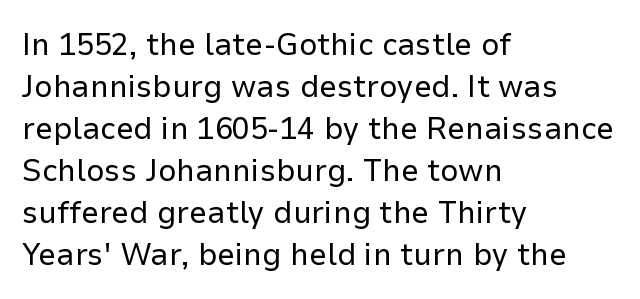
The image shows 32 px regular-weight sans-serif type, upright; set left-aligned, normal line spacing (1.31x), normal letter spacing, not underlined; low stroke contrast and a medium x-height.
